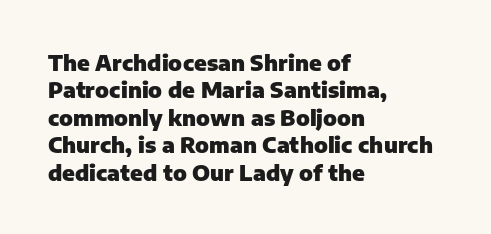
Only glyphs here, with clear space below each row. The type sits square on the baseline with zero lean. Short note: letters normally spaced. Summary of vertical rhythm: regular, with standard interline spacing. Thick stems and heavy bowls — unmistakably bold. Short and long lines alike share a common starting point at left.
